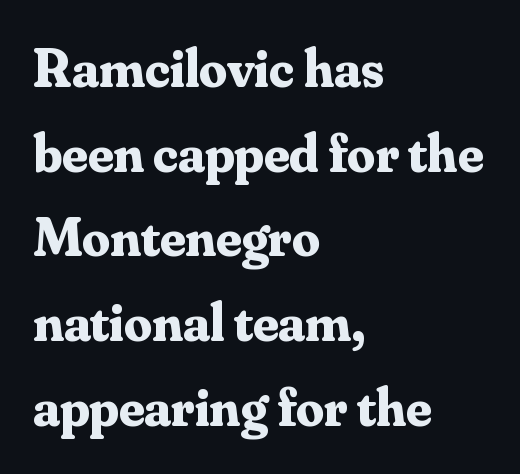
Yep, those are serifs on the letters. This is roman type, the default non-slanted kind. Its strokes are broad and dark, the hallmark of bold type. This rendering uses left alignment, leaving the right contour irregular. Is there much room between lines? A standard amount, neither cramped nor airy. Character widths vary here, with narrow letters taking less room than wide ones.
